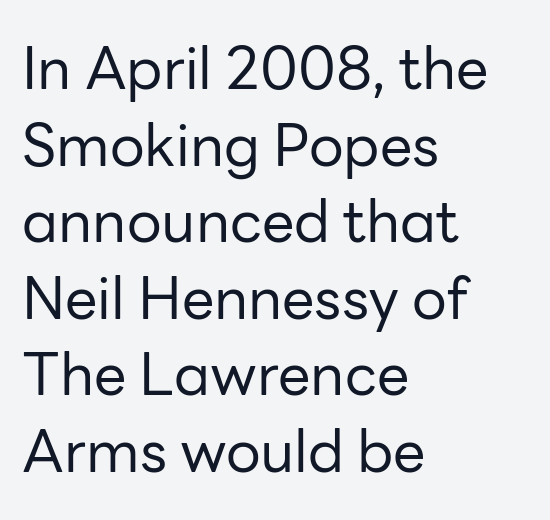
The image shows 58 px regular-weight sans-serif type, upright; set left-aligned, normal line spacing (1.32x), normal letter spacing, not underlined; low stroke contrast and a medium x-height.
